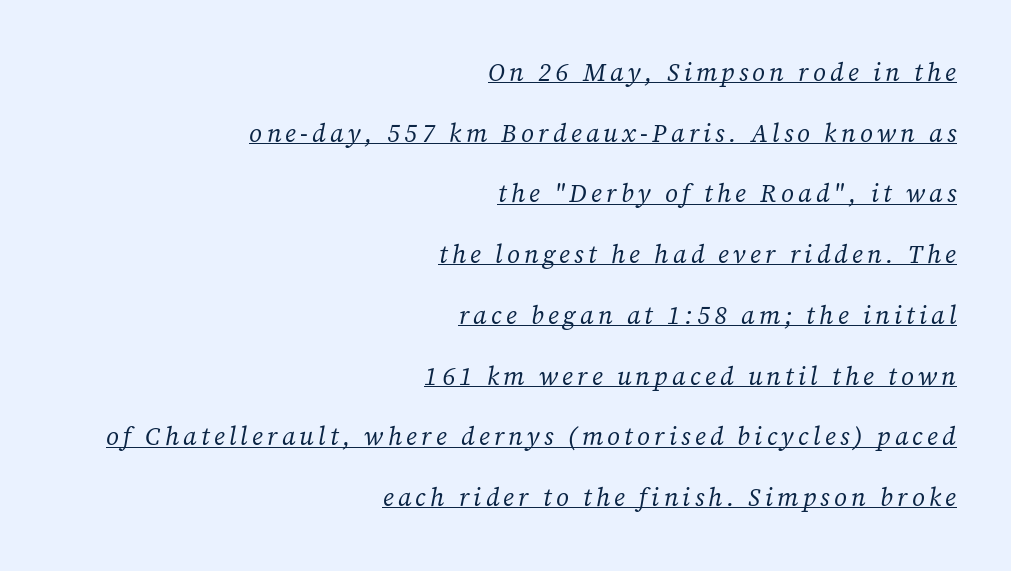
The image shows 25 px text type, italic (leaning right); set right-aligned, loose line spacing (2.43x), underlined.
